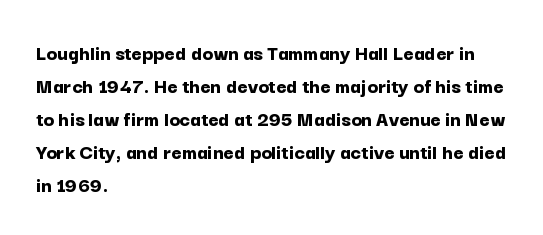
You'd pick this weight for a headline — it's a proper bold. The lettering holds an erect, upright posture throughout. Glance below the letters and you will spot only blank space. Layout note: lines flush left. Characters follow at the spacing the type designer built in. These lines sit exactly where default settings would place them.
